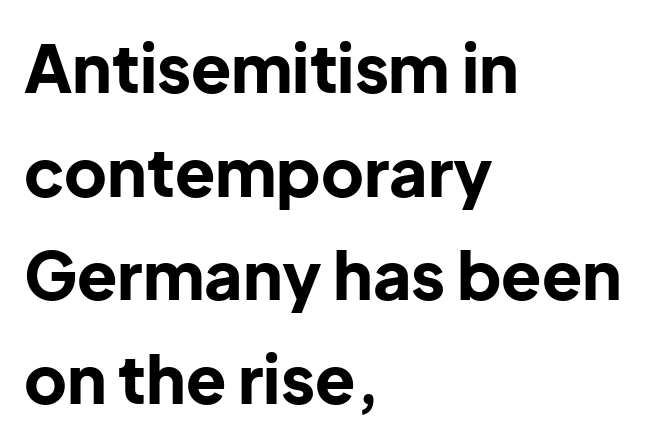
Reading down the block, your eye returns to a fixed left position each line. A full-strength bold gives these letters their thick strokes. Anything drawn beneath the words? Only blank space. Standard letterfit; no display-style spreading of the glyphs. Ordinary non-slanted type is in use. Unlike a traditional serif, this face leaves its strokes unadorned.
